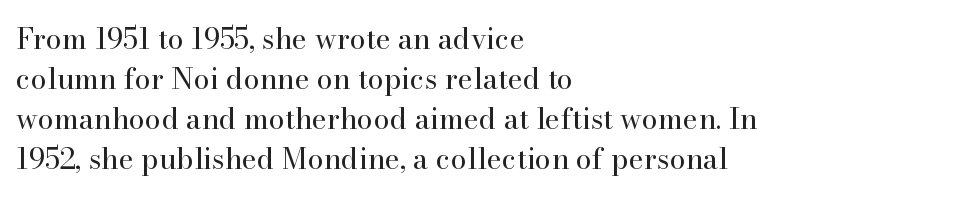
The image shows 29 px regular-weight serif type, upright; set left-aligned, normal line spacing (1.38x), normal letter spacing, not underlined; high stroke contrast and a small x-height.
